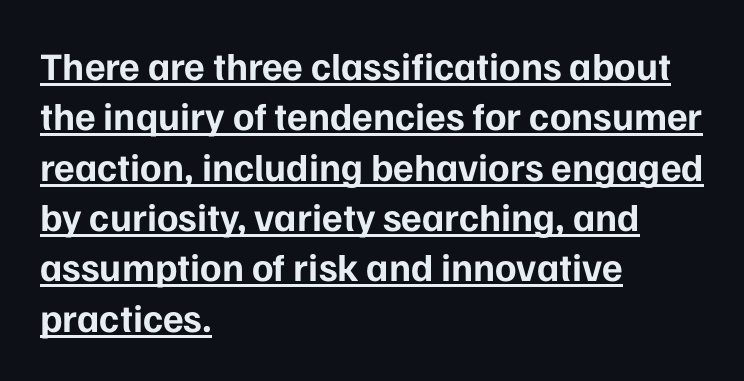
The image shows 39 px bold sans-serif type, upright; set left-aligned, normal line spacing (1.29x), normal letter spacing, underlined; low stroke contrast and a medium x-height.
